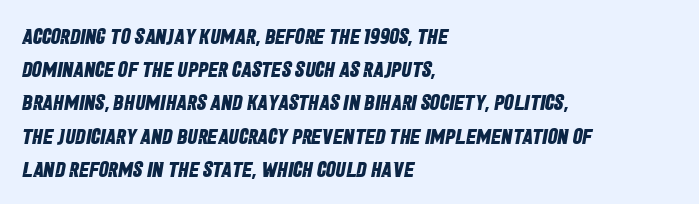
{"bold": "yes", "underline": "no", "align": "left", "line_spacing": "normal", "line_spacing_ratio": 1.51, "letter_spacing": "normal", "letter_spacing_em": 0.0, "glyph_px": 22}
